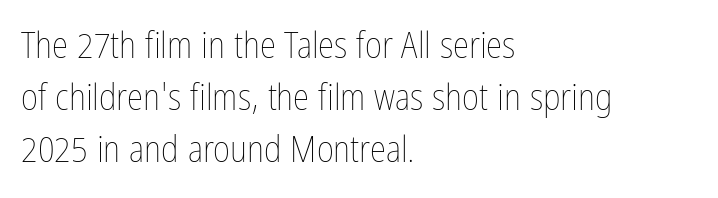
The image shows 37 px thin, condensed type, upright; set left-aligned, normal line spacing (1.41x), normal letter spacing, not underlined; low stroke contrast and a medium x-height.
